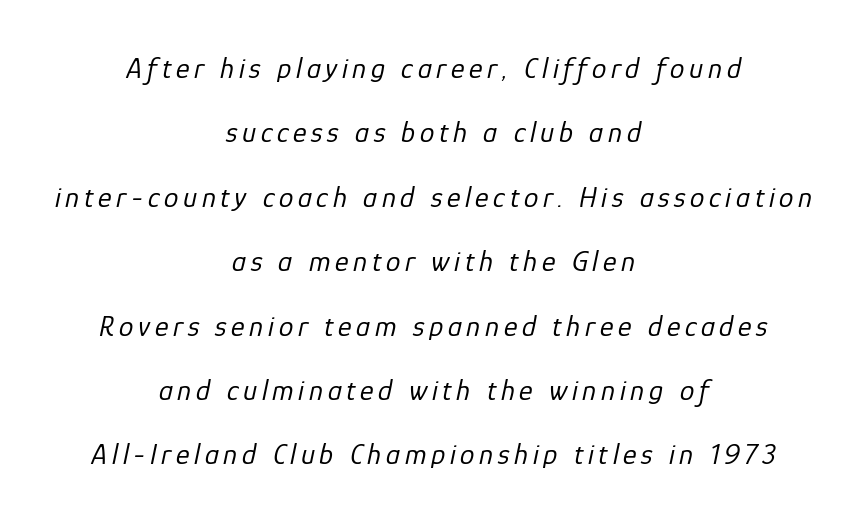
The image shows 29 px regular-weight type, italic (leaning right); set centered, loose line spacing (2.22x), not underlined; low stroke contrast and a medium x-height.
